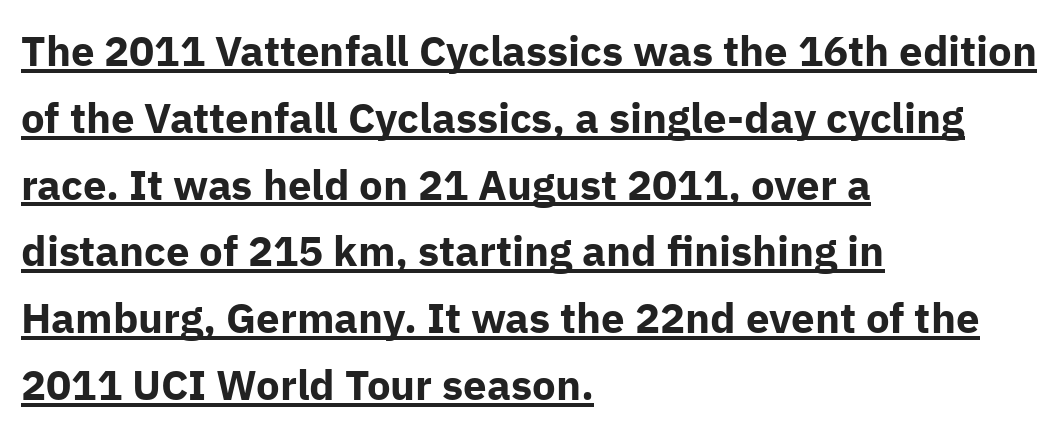
{"serif": "no", "italic": "no", "bold": "yes", "weight": "bold", "width": "normal", "stroke_contrast": "low", "x_height": "medium", "monospaced": "no", "underline": "yes", "align": "left", "line_spacing": "normal", "line_spacing_ratio": 1.59, "letter_spacing": "normal", "letter_spacing_em": 0.0, "glyph_px": 42}
